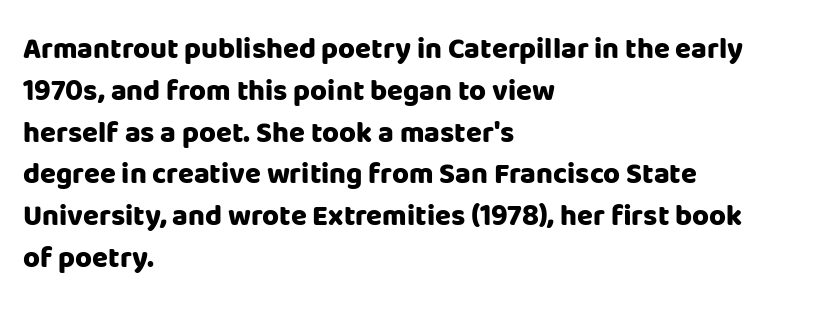
{"serif": "no", "italic": "no", "bold": "yes", "weight": "heavy", "width": "normal", "stroke_contrast": "low", "x_height": "large", "monospaced": "no", "underline": "no", "align": "left", "line_spacing": "normal", "line_spacing_ratio": 1.44, "letter_spacing": "normal", "letter_spacing_em": 0.0, "glyph_px": 29}
